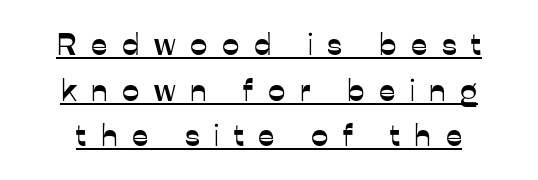
The image shows 31 px sans-serif type, upright; set normal line spacing (1.47x), unusually wide letter spacing (+0.47 em), underlined; low stroke contrast and a medium x-height.
